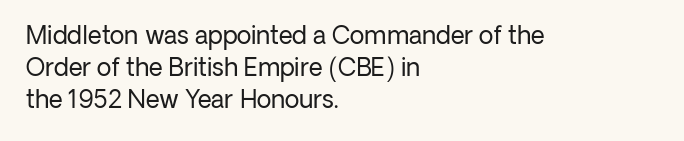
{"italic": "no", "bold": "no", "underline": "no", "align": "left", "line_spacing": "normal", "line_spacing_ratio": 1.34, "letter_spacing": "normal", "letter_spacing_em": 0.0, "glyph_px": 24}
